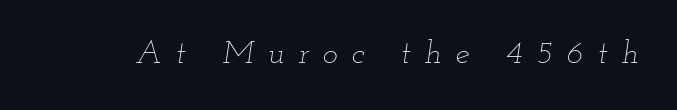
Q: Is the text bold? A: No.
Q: Is the text italic (slanted)? A: Yes, it leans right by about 12 degrees.
Q: Is the text underlined? A: No.
Q: Is the spacing between letters normal or unusually wide? A: Unusually wide.
Q: Width (condensed, normal, or wide)? A: Wide.
Q: Stroke contrast? A: Low.
Q: x-height? A: Small.
Q: Monospaced? A: No.
